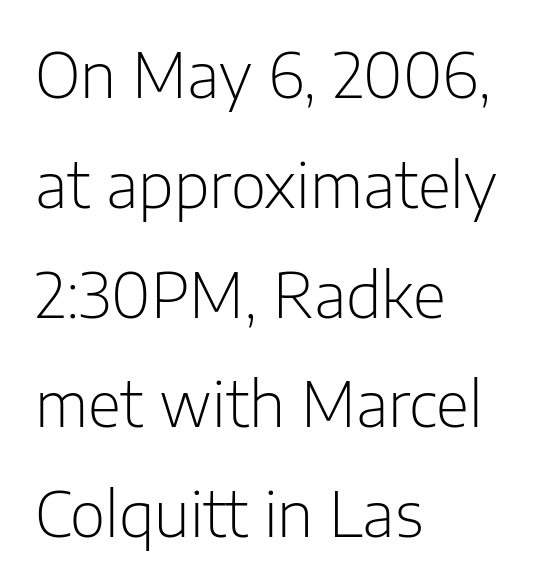
{"serif": "no", "italic": "no", "bold": "no", "weight": "light", "width": "normal", "stroke_contrast": "low", "x_height": "medium", "monospaced": "no", "underline": "no", "align": "left", "line_spacing_ratio": 1.8, "letter_spacing": "normal", "letter_spacing_em": 0.0, "glyph_px": 61}
